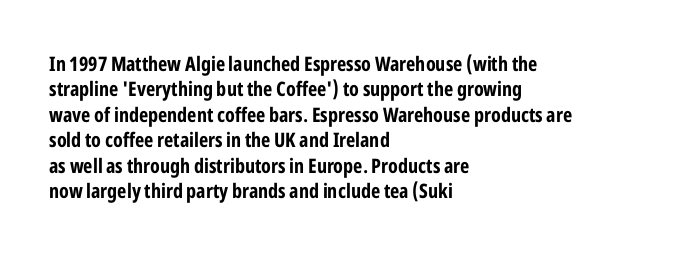
Q: Is the text bold? A: Yes.
Q: Is the text italic (slanted)? A: No, it is upright.
Q: Is the text underlined? A: No.
Q: How is the paragraph aligned? A: Left-aligned.
Q: Is the spacing between letters normal or unusually wide? A: Normal.
Q: Is the spacing between lines tight, normal or loose? A: Normal.
